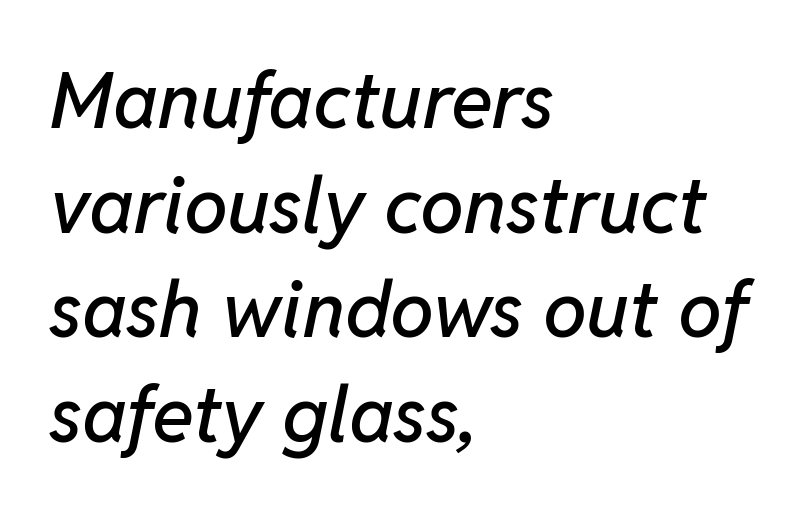
Underline: absent. The rendering uses natural spacing where letterforms have individual widths. Quick note: italic. Letter spacing: default. The setting favours the left margin, as ordinary paragraphs usually do.
